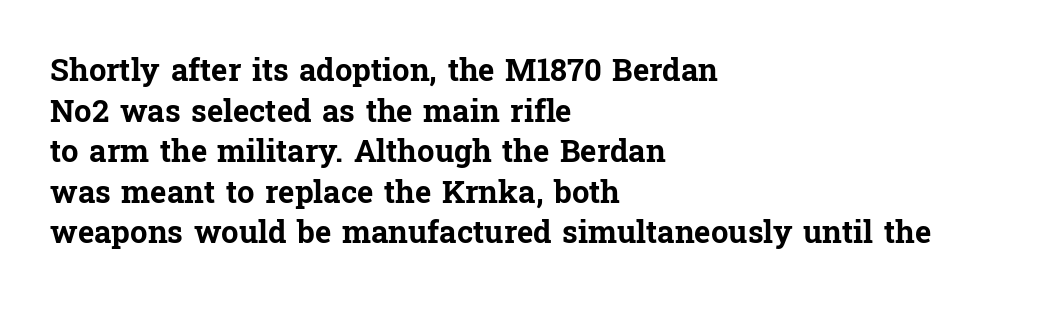
The image shows 31 px bold serif type, upright; set left-aligned, normal line spacing (1.31x), normal letter spacing, not underlined; low stroke contrast and a medium x-height.
